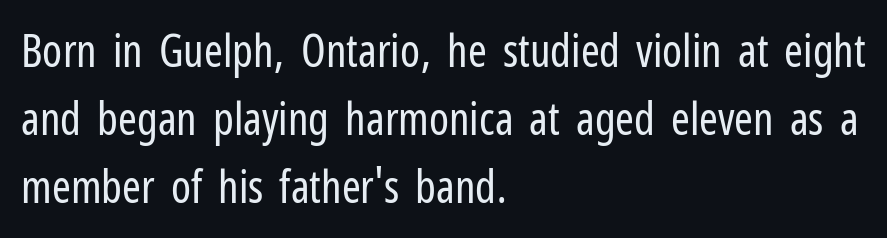
Q: Is the text bold? A: No.
Q: Is the text italic (slanted)? A: No, it is upright.
Q: Is the typeface a serif or a sans-serif typeface? A: Sans-serif.
Q: Is the text underlined? A: No.
Q: How is the paragraph aligned? A: Left-aligned.
Q: Is the spacing between letters normal or unusually wide? A: Normal.
Q: Is the spacing between lines tight, normal or loose? A: Normal.
Q: Width (condensed, normal, or wide)? A: Condensed.
Q: Stroke contrast? A: Low.
Q: x-height? A: Medium.
Q: Monospaced? A: No.
